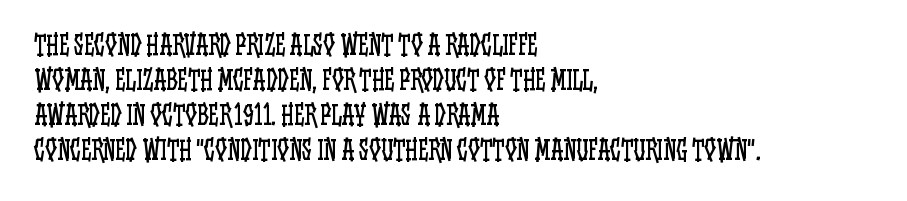
Q: Is the text bold? A: No.
Q: Is the text italic (slanted)? A: No, it is upright.
Q: Is the text underlined? A: No.
Q: How is the paragraph aligned? A: Left-aligned.
Q: Is the spacing between letters normal or unusually wide? A: Normal.
Q: Is the spacing between lines tight, normal or loose? A: Normal.
